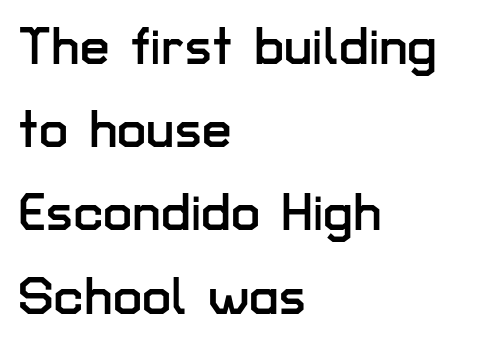
The image shows 53 px sans-serif type, upright; set left-aligned, normal line spacing (1.57x), normal letter spacing, not underlined; low stroke contrast and a medium x-height.
